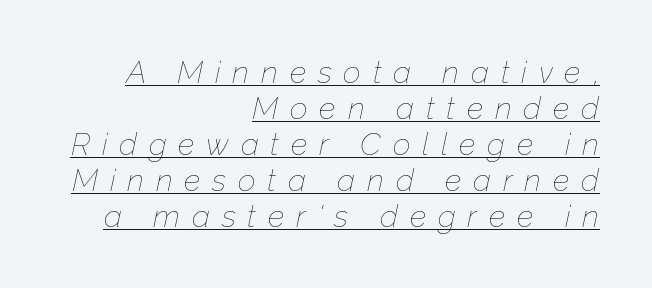
The image shows 31 px thin type, italic (leaning right); set right-aligned, line spacing 1.16x, unusually wide letter spacing (+0.38 em), underlined; low stroke contrast and a medium x-height.
